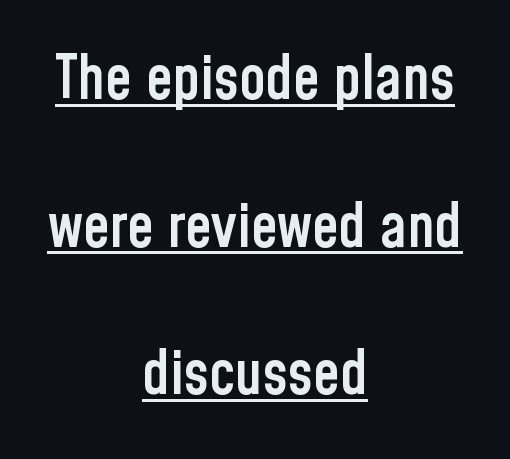
The image shows 60 px semibold, condensed sans-serif type, upright; set centered, loose line spacing (2.46x), normal letter spacing, underlined; low stroke contrast and a medium x-height.
